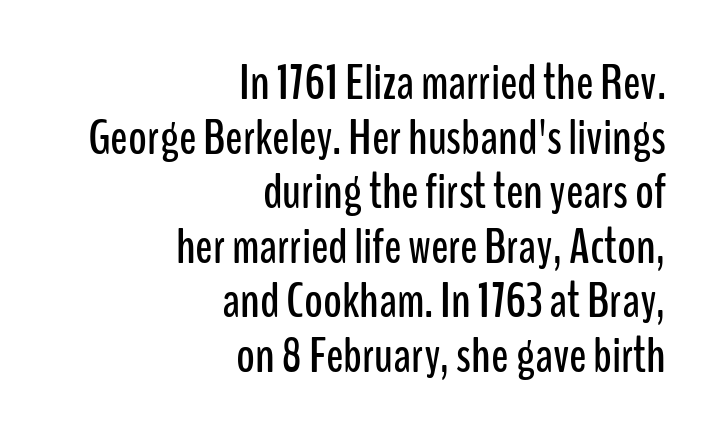
The image shows 51 px condensed sans-serif type, upright; set right-aligned, tight line spacing (1.07x), normal letter spacing, not underlined; low stroke contrast and a medium x-height.
